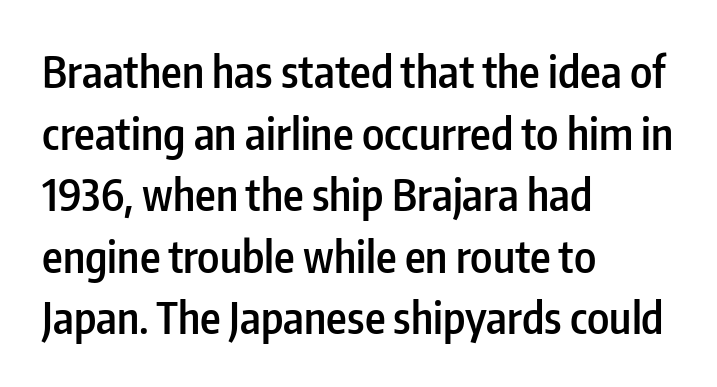
Q: Is the text bold? A: Semi-bold.
Q: Is the text italic (slanted)? A: No, it is upright.
Q: Is the typeface a serif or a sans-serif typeface? A: Sans-serif.
Q: Is the text underlined? A: No.
Q: How is the paragraph aligned? A: Left-aligned.
Q: Is the spacing between letters normal or unusually wide? A: Normal.
Q: Is the spacing between lines tight, normal or loose? A: Normal.
Q: Width (condensed, normal, or wide)? A: Condensed.
Q: Stroke contrast? A: Low.
Q: x-height? A: Medium.
Q: Monospaced? A: No.
